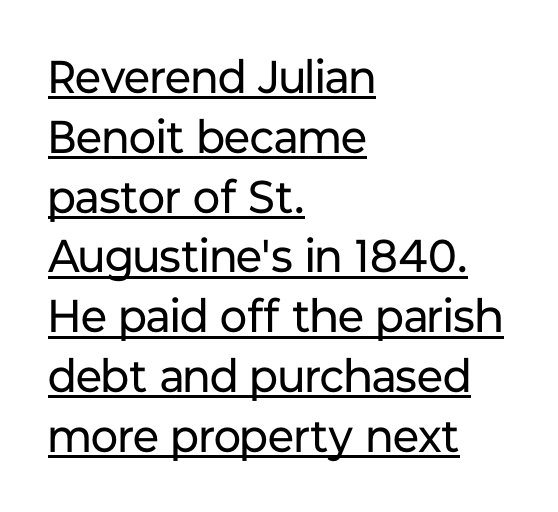
Vertically, the passage feels balanced, rows spaced as you'd expect. This sample has the flowing, uneven cadence of proportional lettering. This sample is left-justified, so line endings fall wherever the words run out. Each letter's strokes conclude bluntly, with no projecting serifs. The strokes are not fattened; the text isn't bold.
